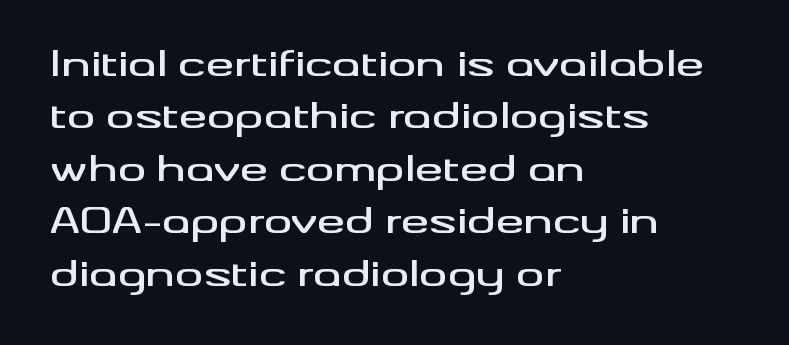
Horizontally, the lines are justified to the leading edge only. Is there much room between lines? A standard amount, neither cramped nor airy. The gaps between neighbouring characters are ordinary and unremarkable. Type style note: lacks serifs.
